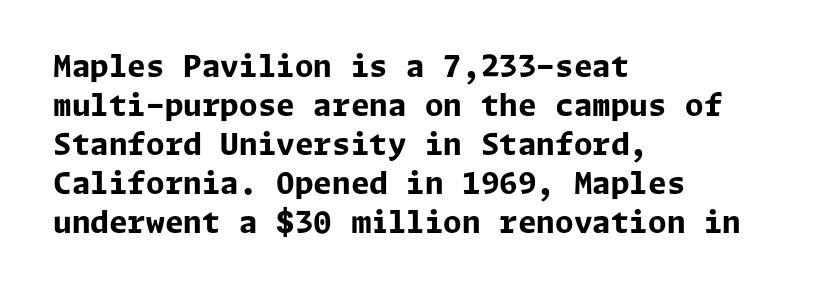
{"serif": "no", "italic": "no", "bold": "yes", "weight": "bold", "width": "normal", "stroke_contrast": "low", "x_height": "medium", "underline": "no", "align": "left", "line_spacing": "normal", "line_spacing_ratio": 1.3, "letter_spacing": "normal", "letter_spacing_em": 0.0, "glyph_px": 30}
